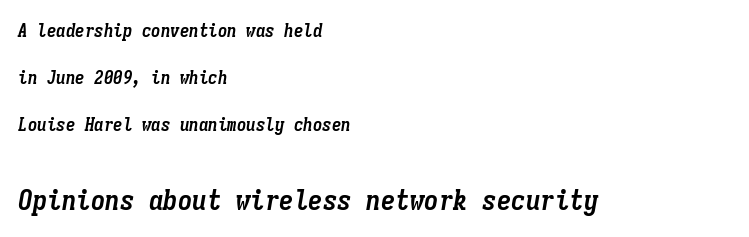
Q: Is the text bold? A: Yes.
Q: Is the text italic (slanted)? A: Yes, it leans right by about 9 degrees.
Q: Is the text underlined? A: No.
Q: How is the paragraph aligned? A: Left-aligned.
Q: Is the spacing between letters normal or unusually wide? A: Normal.
Q: Is the spacing between lines tight, normal or loose? A: Loose.
Q: Which block of text is set in a larger size, the first (top) or the second (bottom)? A: The second (bottom) one.
Q: Width (condensed, normal, or wide)? A: Condensed.
Q: Stroke contrast? A: Low.
Q: x-height? A: Medium.
Q: Monospaced? A: Yes.
